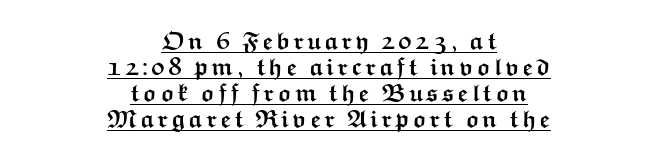
{"italic": "no", "bold": "yes", "underline": "yes", "align": "center", "line_spacing": "tight", "line_spacing_ratio": 1.08, "glyph_px": 24}
